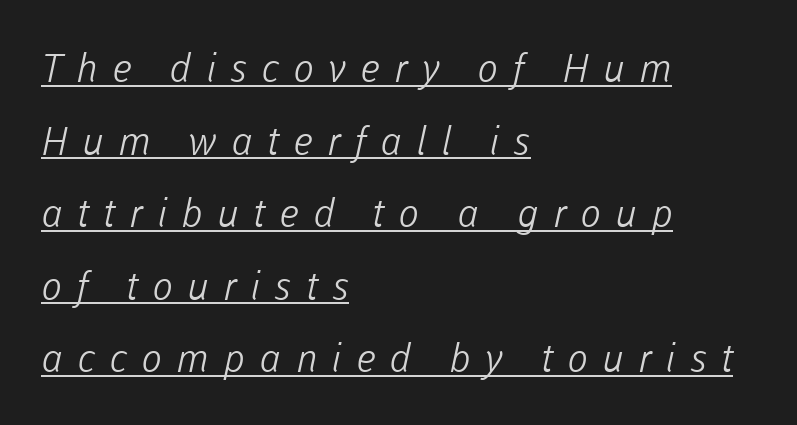
{"serif": "no", "bold": "no", "weight": "light", "width": "normal", "stroke_contrast": "low", "x_height": "medium", "monospaced": "no", "underline": "yes", "align": "left", "line_spacing_ratio": 1.86, "letter_spacing": "wide", "letter_spacing_em": 0.37, "glyph_px": 39}
